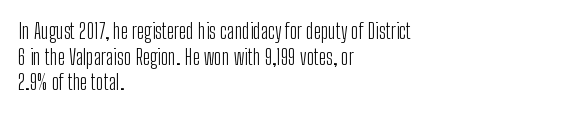
Q: Is the text bold? A: No.
Q: Is the text italic (slanted)? A: No, it is upright.
Q: Is the text underlined? A: No.
Q: How is the paragraph aligned? A: Left-aligned.
Q: Is the spacing between letters normal or unusually wide? A: Normal.
